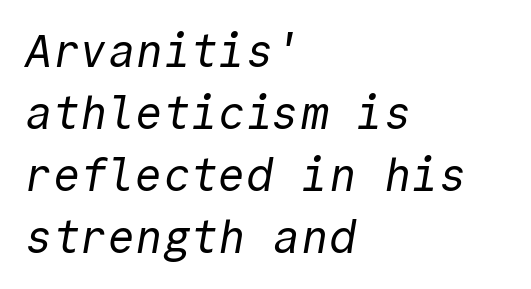
The image shows 46 px regular-weight sans-serif type, monospaced; set left-aligned, normal line spacing (1.35x), normal letter spacing, not underlined; a medium x-height.
